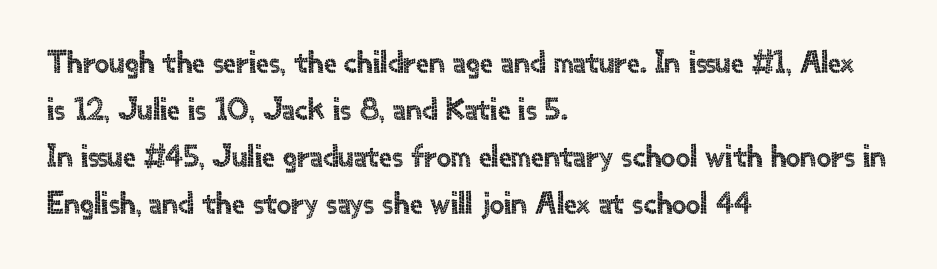
The image shows 32 px sans-serif type, upright; set left-aligned, normal line spacing (1.47x), normal letter spacing, not underlined; a small x-height.
